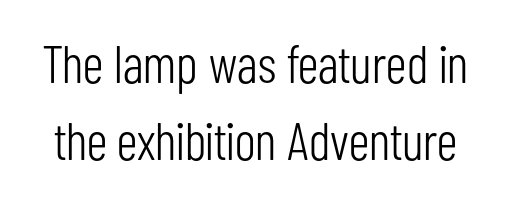
Q: Is the text bold? A: No.
Q: Is the text italic (slanted)? A: No, it is upright.
Q: Is the typeface a serif or a sans-serif typeface? A: Sans-serif.
Q: Is the text underlined? A: No.
Q: Is the spacing between letters normal or unusually wide? A: Normal.
Q: Is the spacing between lines tight, normal or loose? A: Normal.
Q: Width (condensed, normal, or wide)? A: Condensed.
Q: Stroke contrast? A: Low.
Q: x-height? A: Medium.
Q: Monospaced? A: No.
